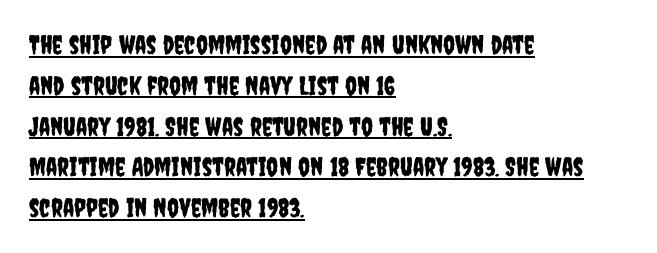
Is there much room between lines? A standard amount, neither cramped nor airy. Rendered with straight, roman letterforms. Compared with a centered layout, this one pins lines to the left instead. Honestly, the letter spacing is just normal — you wouldn't notice it. A baseline rule has been typeset under these characters.
